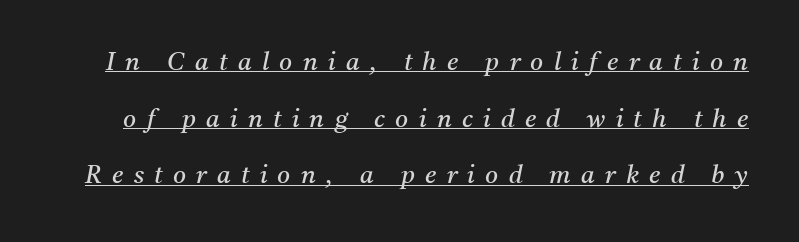
The strokes are not fattened; the text isn't bold. How would I describe the line gaps? Wide and relaxed. The font's italic variant was chosen for this text. The sample's only ornament is a line tracing under the words.
